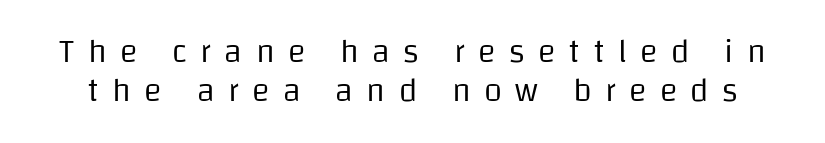
Q: Is the text bold? A: No.
Q: Is the text italic (slanted)? A: No, it is upright.
Q: Is the typeface a serif or a sans-serif typeface? A: Sans-serif.
Q: Is the text underlined? A: No.
Q: Is the spacing between letters normal or unusually wide? A: Unusually wide.
Q: Width (condensed, normal, or wide)? A: Normal.
Q: Stroke contrast? A: Low.
Q: x-height? A: Large.
Q: Monospaced? A: No.
